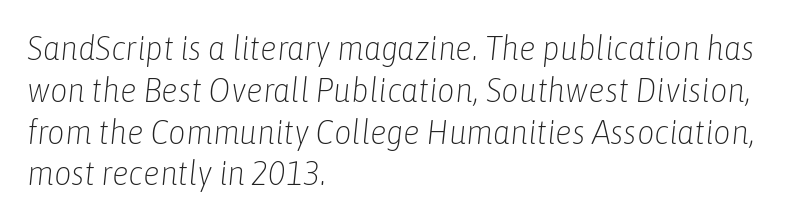
{"italic": "yes", "lean": "right", "slant_degrees": 6, "bold": "no", "weight": "light", "width": "condensed", "stroke_contrast": "low", "x_height": "medium", "monospaced": "no", "underline": "no", "align": "left", "line_spacing_ratio": 1.23, "letter_spacing": "normal", "letter_spacing_em": 0.0, "glyph_px": 34}
